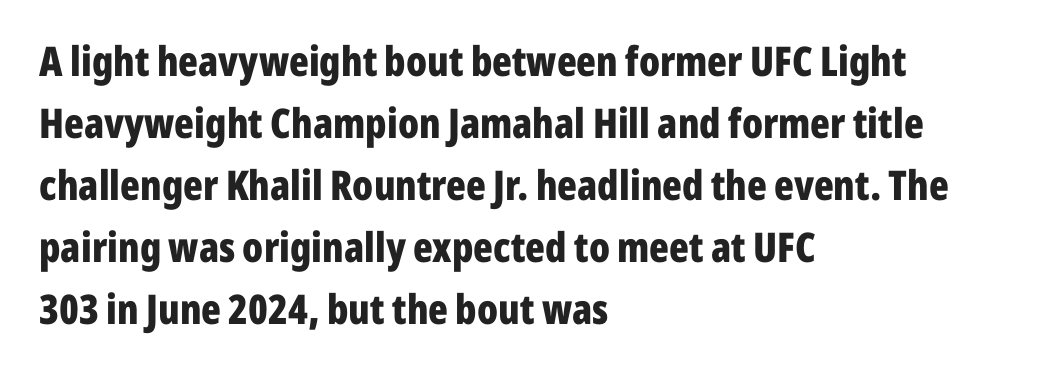
The image shows 41 px bold, condensed sans-serif type, upright; set left-aligned, normal line spacing (1.51x), normal letter spacing, not underlined; low stroke contrast and a medium x-height.
